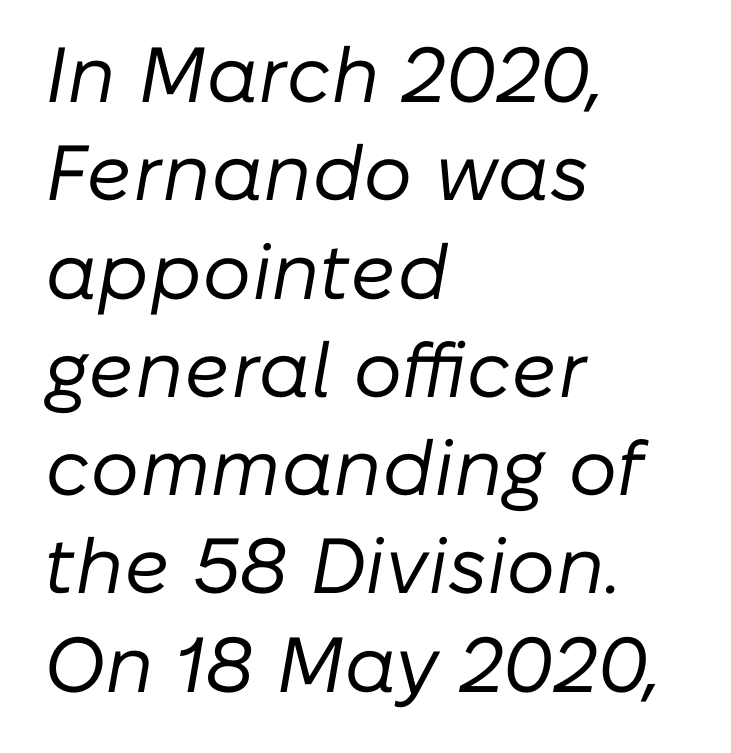
Q: Is the text bold? A: No.
Q: Is the text italic (slanted)? A: Yes, it leans right by about 10 degrees.
Q: Is the text underlined? A: No.
Q: How is the paragraph aligned? A: Left-aligned.
Q: Is the spacing between letters normal or unusually wide? A: Normal.
Q: Is the spacing between lines tight, normal or loose? A: Normal.
Q: Width (condensed, normal, or wide)? A: Normal.
Q: Stroke contrast? A: Low.
Q: x-height? A: Medium.
Q: Monospaced? A: No.
